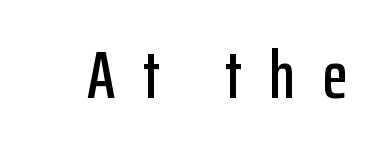
Q: Is the text italic (slanted)? A: No, it is upright.
Q: Is the typeface a serif or a sans-serif typeface? A: Sans-serif.
Q: Is the text underlined? A: No.
Q: Is the spacing between letters normal or unusually wide? A: Unusually wide.
Q: Width (condensed, normal, or wide)? A: Condensed.
Q: Stroke contrast? A: Low.
Q: x-height? A: Medium.
Q: Monospaced? A: No.
